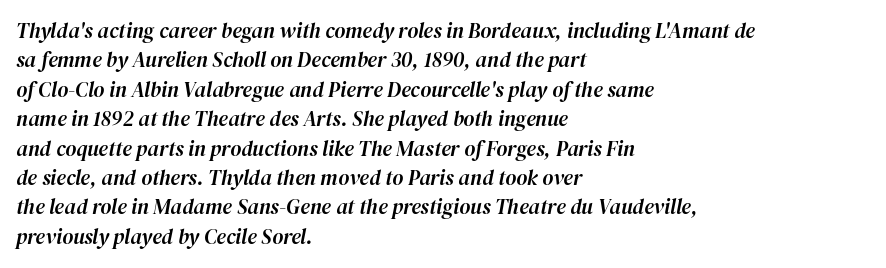
Q: Is the text italic (slanted)? A: Yes, it leans right by about 12 degrees.
Q: Is the text underlined? A: No.
Q: How is the paragraph aligned? A: Left-aligned.
Q: Is the spacing between letters normal or unusually wide? A: Normal.
Q: Is the spacing between lines tight, normal or loose? A: Normal.
